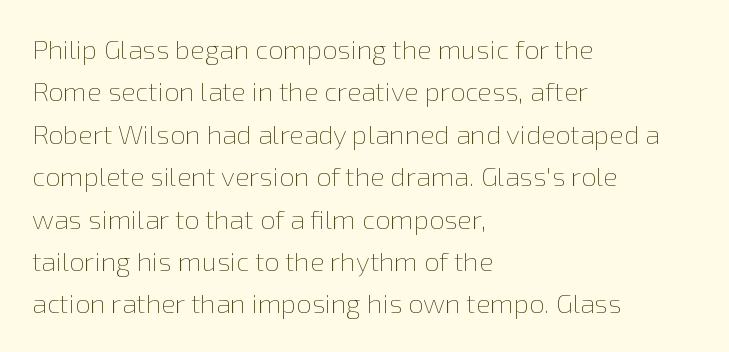
{"italic": "no", "bold": "no", "underline": "no", "align": "left", "line_spacing": "normal", "line_spacing_ratio": 1.57, "letter_spacing": "normal", "letter_spacing_em": 0.0, "glyph_px": 27}
